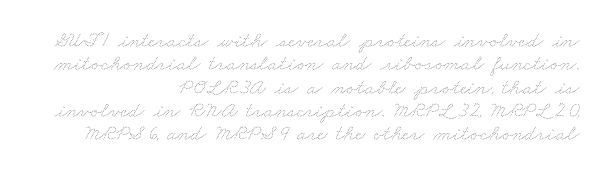
The image shows 22 px text type; set right-aligned, tight line spacing (1.06x), normal letter spacing, not underlined.
